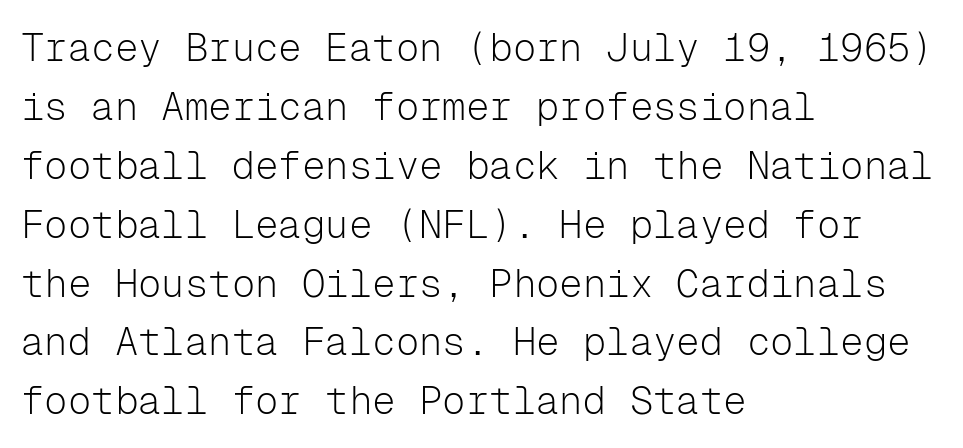
Note the uniform advance width — an 'i' takes as much space as an 'm'. Horizontally, the lines are justified to the leading edge only. No chunkiness to these letters — they're not bold. Type style note: lacks serifs. Regular leading. Designer's note — italics off, roman on.
